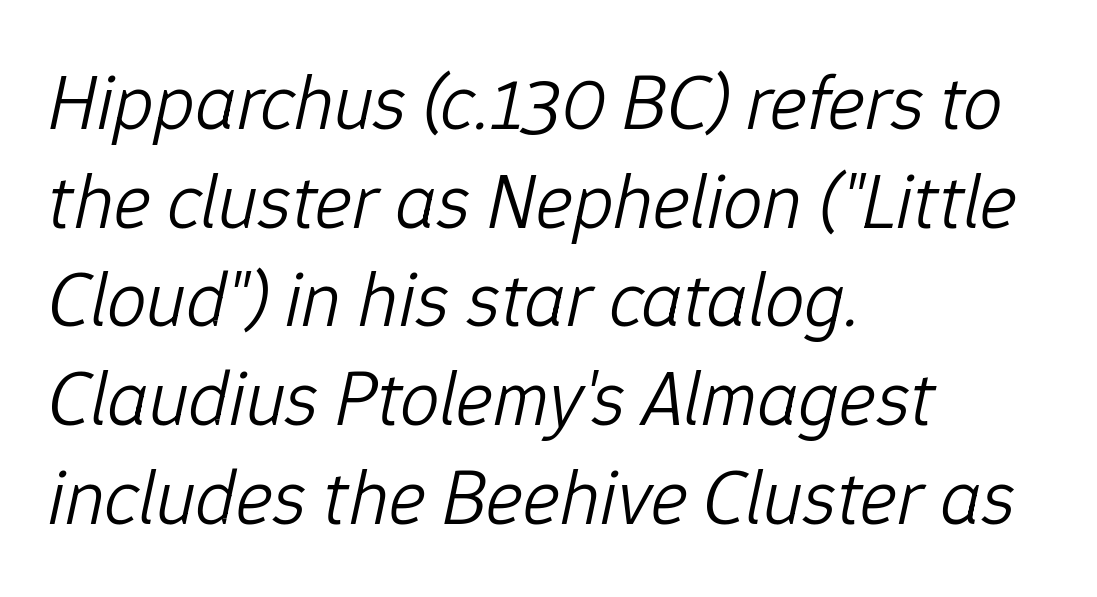
The image shows 79 px light type, italic (leaning right); set left-aligned, normal line spacing (1.25x), normal letter spacing, not underlined; low stroke contrast and a medium x-height.
